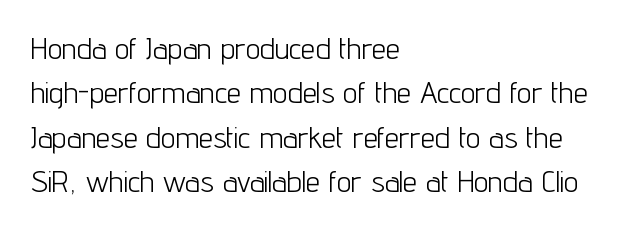
The image shows 29 px light, condensed sans-serif type, upright; set left-aligned, normal line spacing (1.53x), normal letter spacing, not underlined; low stroke contrast and a medium x-height.
